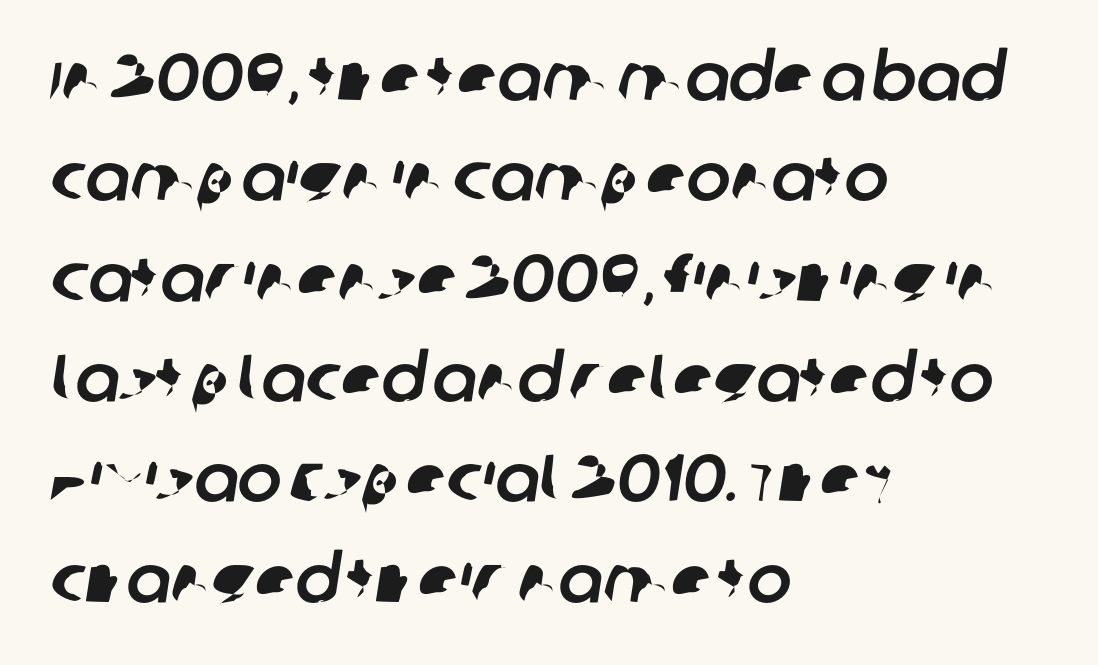
The image shows 66 px sans-serif type; set left-aligned, normal line spacing (1.52x), normal letter spacing, not underlined; low stroke contrast and a large x-height.
